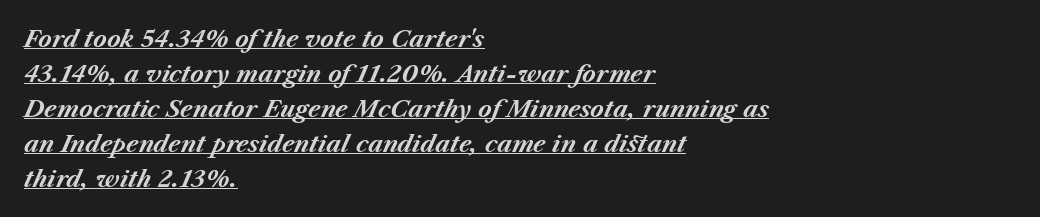
The image shows 23 px bold type, italic (leaning right); set left-aligned, normal line spacing (1.52x), normal letter spacing, underlined.
